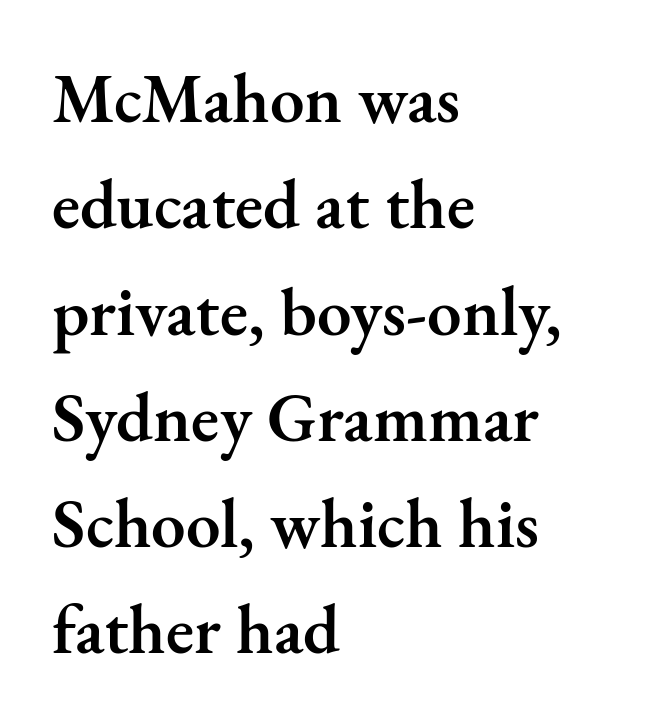
The letters advance in unequal steps, a hallmark of proportional type. Quick note: not italic, upright. The typesetter chose a ragged-right arrangement here. Yep, those are serifs on the letters. Reading down the column, the eye jumps a familiar distance to each next line. Anything drawn beneath the words? Only blank space.
